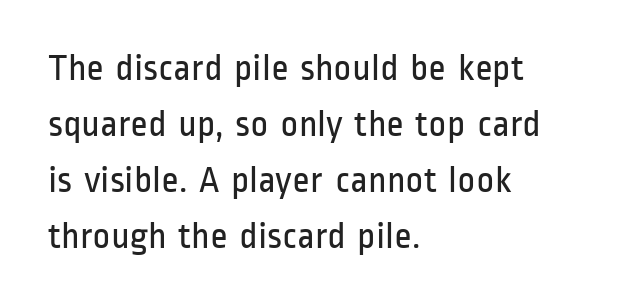
The image shows 38 px regular-weight, condensed sans-serif type, upright; set left-aligned, normal line spacing (1.47x), normal letter spacing, not underlined; low stroke contrast and a medium x-height.
